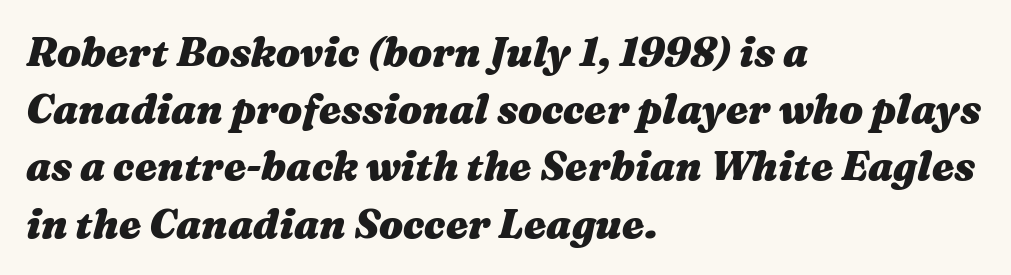
The image shows 40 px heavy, wide type, italic (leaning right); set left-aligned, normal line spacing (1.43x), normal letter spacing, not underlined; medium stroke contrast and a medium x-height.
